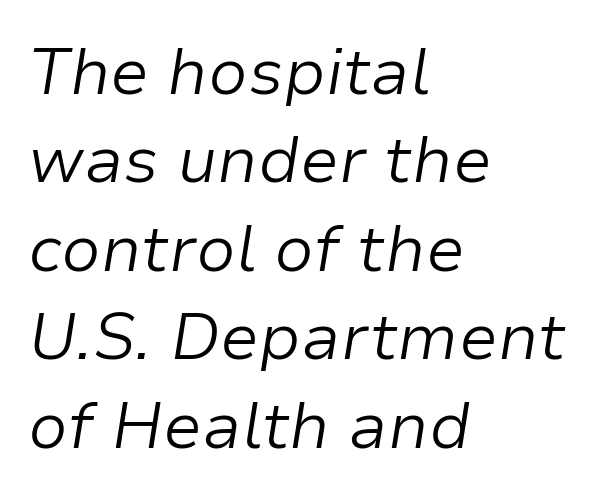
The words here are not underlined. Layout note: lines flush left. Do the characters align in a grid? No, the font is proportional. Characters are canted at an angle relative to the baseline's perpendicular. This reads as an unemphasized weight, regular at the heaviest. Each new line begins a customary step beneath the previous one.
